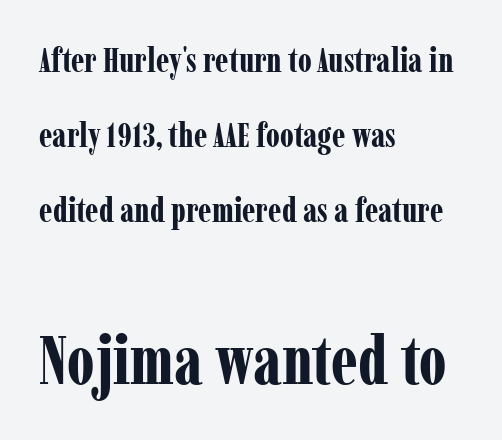
Reading down the block, your eye returns to a fixed left position each line. The letters carry serifs — small finishing strokes at the ends of their stems. A student would notice the bottom passage is typeset larger than what precedes it. Summary of weight: heavy, a full bold. The passage shown stacks its lines with a broad gap. Varying glyph widths throughout — classic text-font behaviour.
